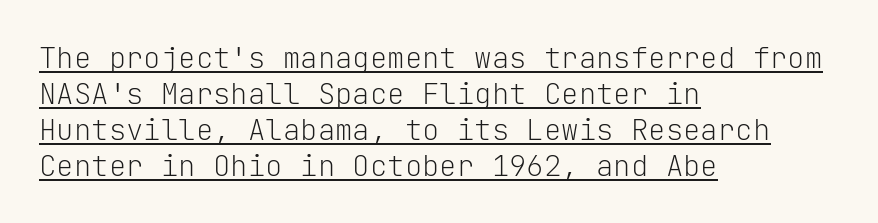
{"serif": "no", "italic": "no", "bold": "no", "weight": "light", "width": "normal", "stroke_contrast": "low", "x_height": "medium", "monospaced": "yes", "underline": "yes", "align": "left", "line_spacing_ratio": 1.24, "letter_spacing": "normal", "letter_spacing_em": 0.0, "glyph_px": 29}
